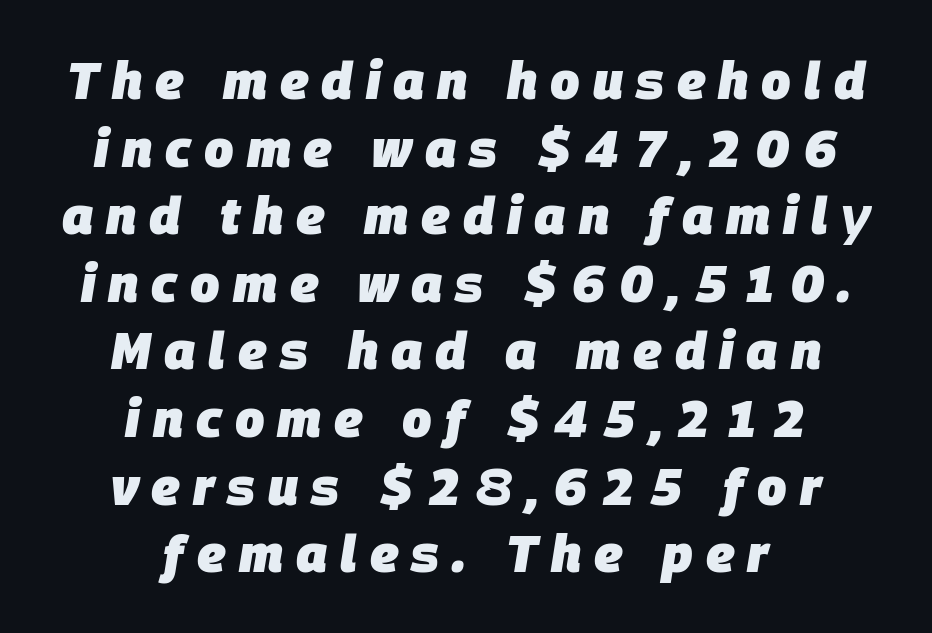
{"italic": "yes", "lean": "right", "slant_degrees": 9, "bold": "yes", "weight": "heavy", "width": "normal", "stroke_contrast": "low", "x_height": "large", "monospaced": "no", "underline": "no", "align": "center", "line_spacing": "normal", "line_spacing_ratio": 1.3, "letter_spacing": "wide", "letter_spacing_em": 0.25, "glyph_px": 52}
